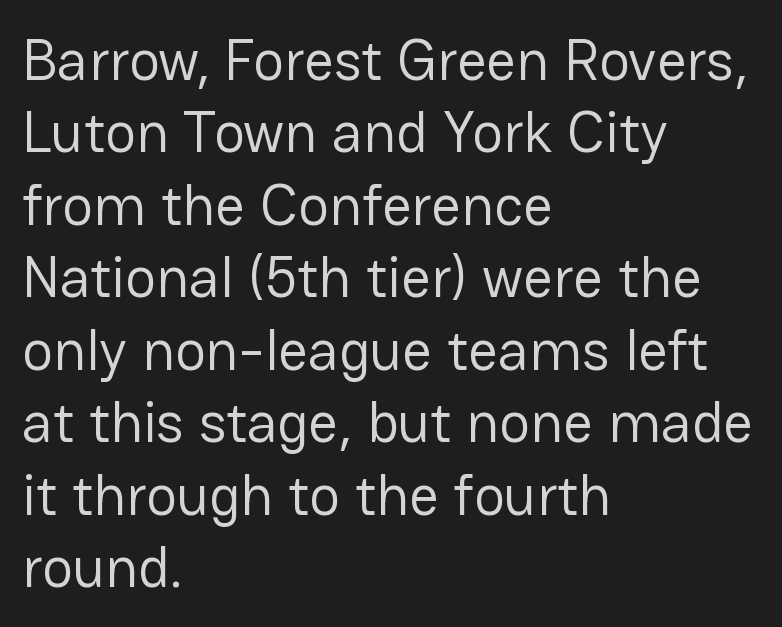
Q: Is the text bold? A: No.
Q: Is the text italic (slanted)? A: No, it is upright.
Q: Is the typeface a serif or a sans-serif typeface? A: Sans-serif.
Q: Is the text underlined? A: No.
Q: How is the paragraph aligned? A: Left-aligned.
Q: Is the spacing between letters normal or unusually wide? A: Normal.
Q: Is the spacing between lines tight, normal or loose? A: Normal.
Q: Width (condensed, normal, or wide)? A: Normal.
Q: Stroke contrast? A: Low.
Q: x-height? A: Medium.
Q: Monospaced? A: No.
